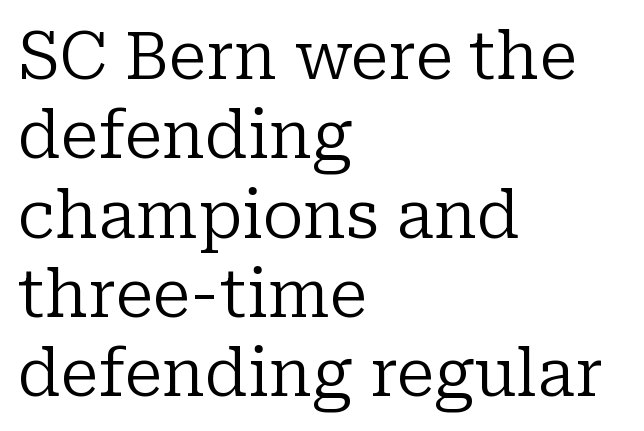
The image shows 65 px regular-weight serif type, upright; set left-aligned, line spacing 1.22x, normal letter spacing, not underlined; low stroke contrast and a medium x-height.
